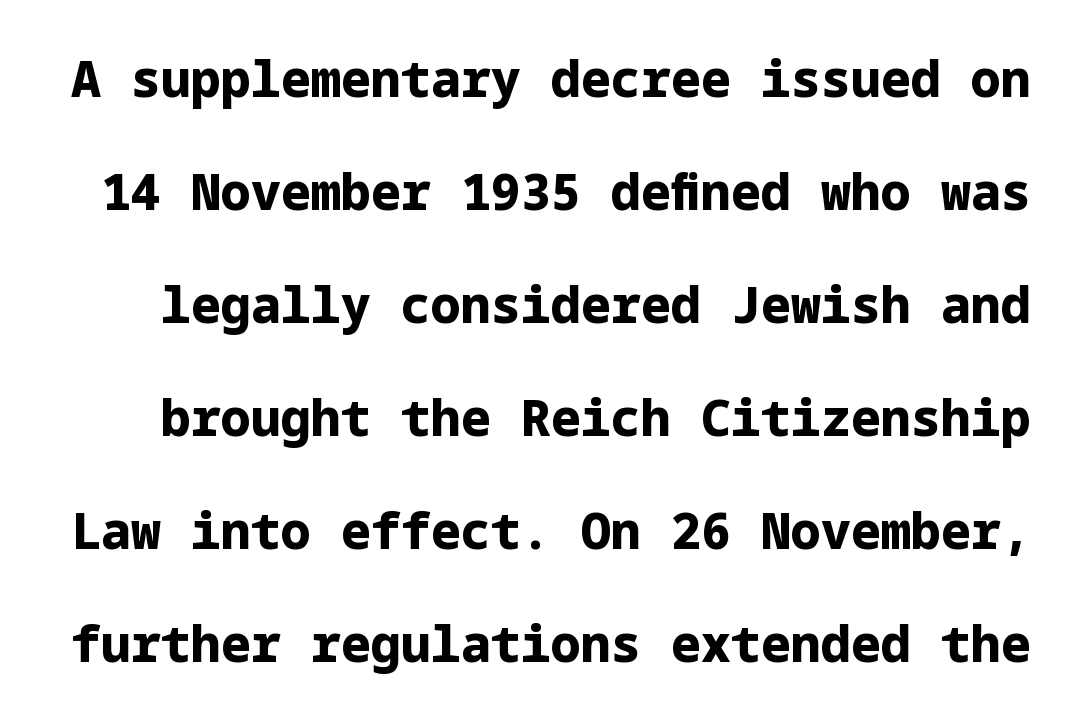
The image shows 50 px bold sans-serif type, upright; set loose line spacing (2.26x), normal letter spacing, not underlined; low stroke contrast and a medium x-height.
